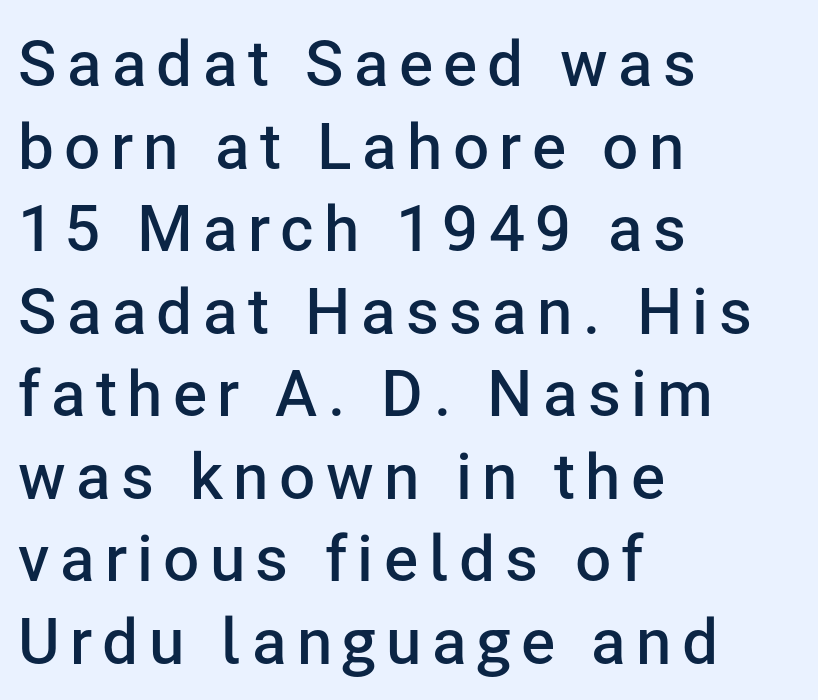
{"serif": "no", "italic": "no", "bold": "semi", "weight": "semibold", "width": "normal", "stroke_contrast": "low", "x_height": "medium", "monospaced": "no", "underline": "no", "align": "left", "line_spacing": "normal", "line_spacing_ratio": 1.29, "glyph_px": 64}
